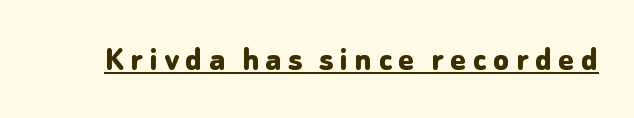
Q: Is the text bold? A: Yes.
Q: Is the text italic (slanted)? A: No, it is upright.
Q: Is the typeface a serif or a sans-serif typeface? A: Sans-serif.
Q: Is the text underlined? A: Yes.
Q: Width (condensed, normal, or wide)? A: Normal.
Q: Stroke contrast? A: Low.
Q: x-height? A: Medium.
Q: Monospaced? A: No.
